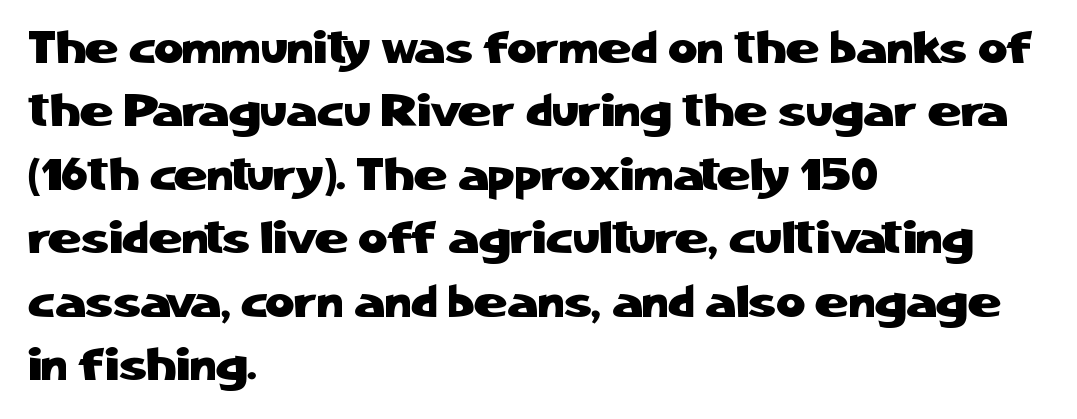
Q: Is the text italic (slanted)? A: No, it is upright.
Q: Is the typeface a serif or a sans-serif typeface? A: Sans-serif.
Q: Is the text underlined? A: No.
Q: How is the paragraph aligned? A: Left-aligned.
Q: Is the spacing between letters normal or unusually wide? A: Normal.
Q: Is the spacing between lines tight, normal or loose? A: Normal.
Q: Width (condensed, normal, or wide)? A: Normal.
Q: Stroke contrast? A: Low.
Q: x-height? A: Medium.
Q: Monospaced? A: No.
